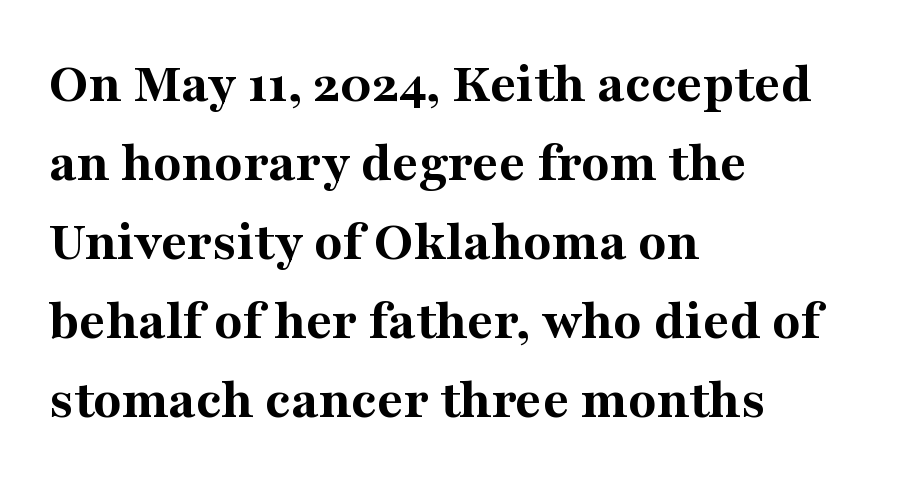
Horizontally, the lines are justified to the leading edge only. Is there any slant? The stems are plumb. These lines are rendered in a variable-pitch font. Each glyph is drawn with heavy, bold strokes. In terms of letterspacing, this is plain default setting.
